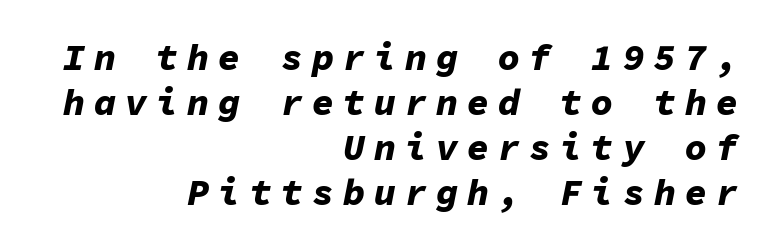
Compared with an ordinary text face, these strokes are far heavier — a full bold. This sample has the even, mechanical cadence of fixed-width lettering. Has an underline been added? It has not. Line ends are locked; line starts wander. The line texture is sparse and dotted thanks to wide tracking.
